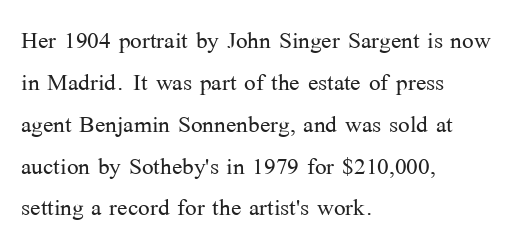
{"serif": "yes", "italic": "no", "bold": "no", "weight": "light", "width": "normal", "stroke_contrast": "medium", "x_height": "medium", "monospaced": "no", "underline": "no", "align": "left", "line_spacing": "normal", "line_spacing_ratio": 1.35, "letter_spacing": "normal", "letter_spacing_em": 0.0, "glyph_px": 31}
